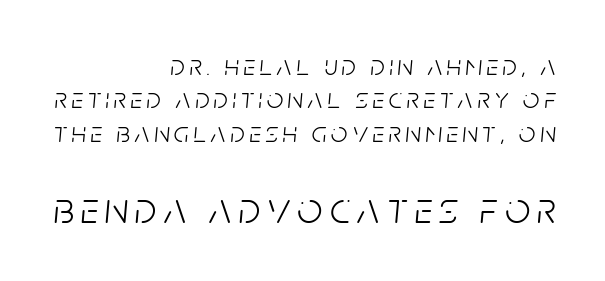
{"italic": "yes", "lean": "right", "slant_degrees": 5, "bold": "no", "weight": "light", "width": "condensed", "stroke_contrast": "low", "x_height": "large", "monospaced": "no", "underline": "no", "align": "right", "line_spacing": "tight", "line_spacing_ratio": 1.15, "larger_block": "second", "size_ratio": 1.52, "glyph_px": 44}
